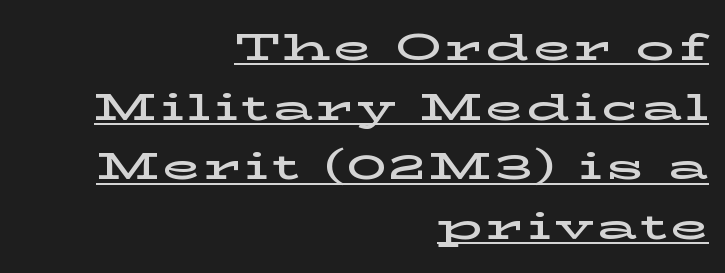
This sample uses a serif face. Compared with undecorated copy, this sample adds a rule below the words. Rows of type keep a routine distance in the vertical direction. Caption: multi-line text, flush right, ragged left. Do the letters lean? They stand straight. These lines are rendered in a variable-pitch font.
